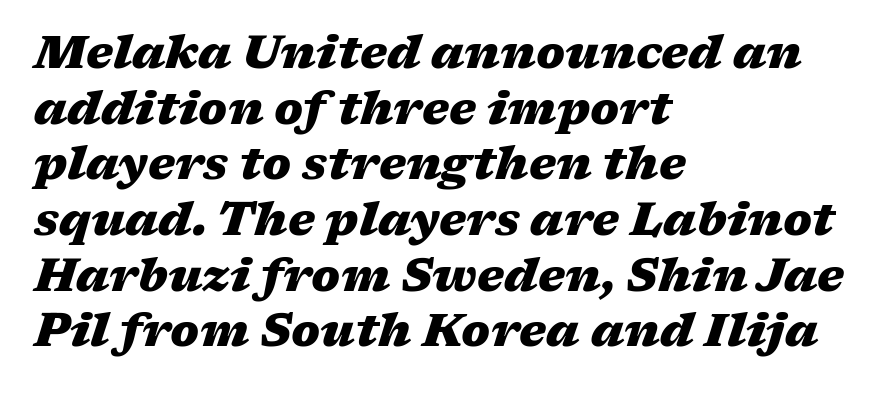
Q: Is the text bold? A: Yes.
Q: Is the text italic (slanted)? A: Yes, it leans right by about 17 degrees.
Q: Is the text underlined? A: No.
Q: How is the paragraph aligned? A: Left-aligned.
Q: Is the spacing between letters normal or unusually wide? A: Normal.
Q: Width (condensed, normal, or wide)? A: Wide.
Q: Stroke contrast? A: Medium.
Q: x-height? A: Medium.
Q: Monospaced? A: No.
